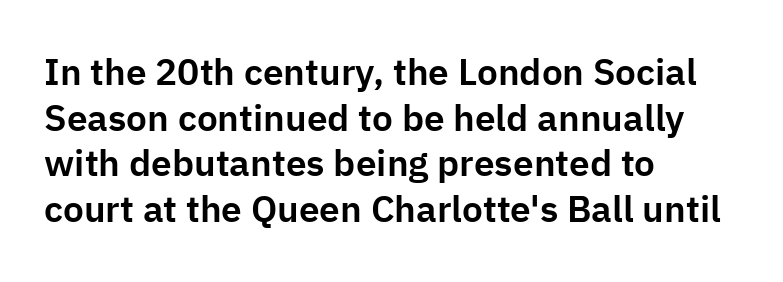
{"serif": "no", "italic": "no", "width": "normal", "stroke_contrast": "low", "x_height": "medium", "monospaced": "no", "underline": "no", "align": "left", "line_spacing_ratio": 1.23, "letter_spacing": "normal", "letter_spacing_em": 0.0, "glyph_px": 37}
